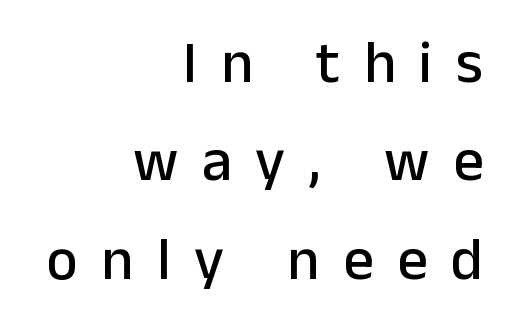
Q: Is the text italic (slanted)? A: No, it is upright.
Q: Is the typeface a serif or a sans-serif typeface? A: Sans-serif.
Q: Is the text underlined? A: No.
Q: How is the paragraph aligned? A: Right-aligned.
Q: Is the spacing between letters normal or unusually wide? A: Unusually wide.
Q: Is the spacing between lines tight, normal or loose? A: Normal.
Q: Width (condensed, normal, or wide)? A: Normal.
Q: Stroke contrast? A: Low.
Q: x-height? A: Medium.
Q: Monospaced? A: No.
